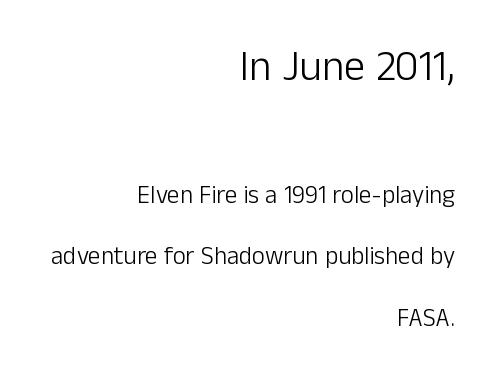
The vertical gap from one line to the next is large. Only glyphs here, with clear space below each row. Students, note that the glyphs here touch the page at normal intervals. Does the copy run flush right? Yes — the right margin is perfectly even.
